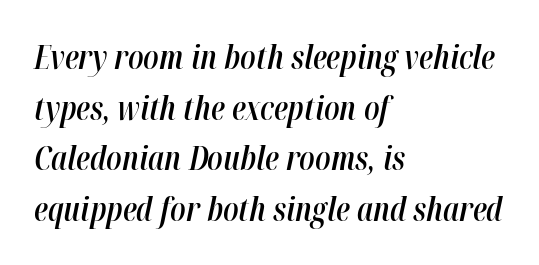
{"italic": "yes", "lean": "right", "slant_degrees": 12, "bold": "semi", "weight": "semibold", "width": "condensed", "stroke_contrast": "high", "x_height": "medium", "monospaced": "no", "underline": "no", "align": "left", "line_spacing": "normal", "line_spacing_ratio": 1.58, "letter_spacing": "normal", "letter_spacing_em": 0.0, "glyph_px": 32}
